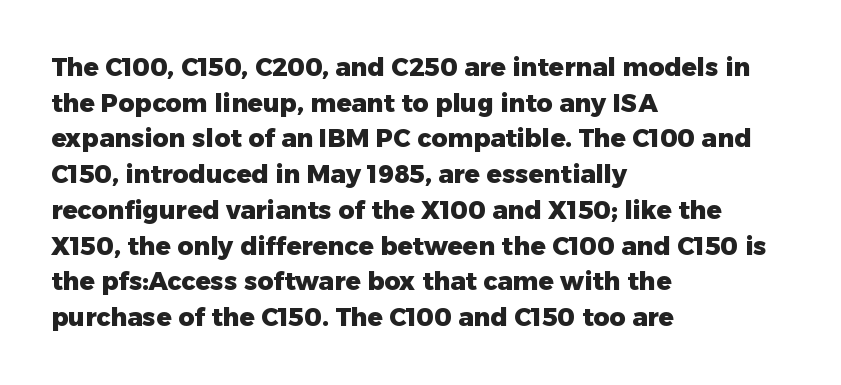
Q: Is the text bold? A: Yes.
Q: Is the text italic (slanted)? A: No, it is upright.
Q: Is the text underlined? A: No.
Q: How is the paragraph aligned? A: Left-aligned.
Q: Is the spacing between letters normal or unusually wide? A: Normal.
Q: Is the spacing between lines tight, normal or loose? A: Normal.
